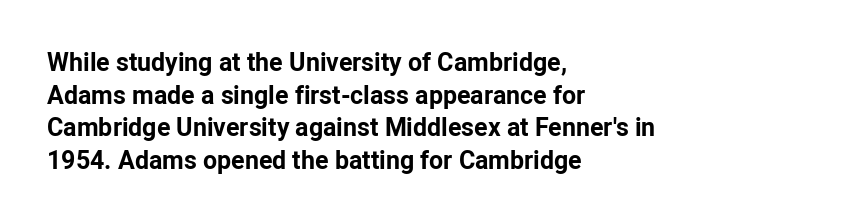
Q: Is the text bold? A: Yes.
Q: Is the text italic (slanted)? A: No, it is upright.
Q: Is the text underlined? A: No.
Q: How is the paragraph aligned? A: Left-aligned.
Q: Is the spacing between letters normal or unusually wide? A: Normal.
Q: Is the spacing between lines tight, normal or loose? A: Normal.
